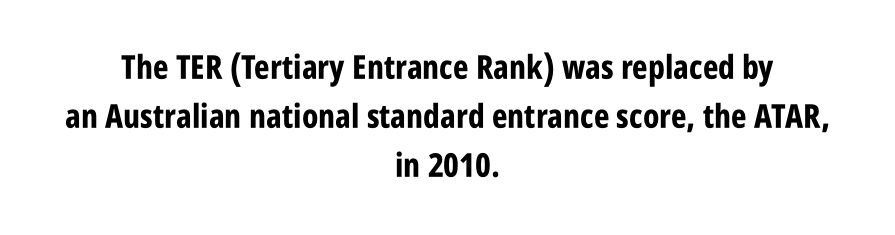
Beneath every word, the page is bare. Compared with typical paragraphs, the rows here are spaced about the same. Alignment: centered. The glyphs in this specimen are sans serif.
